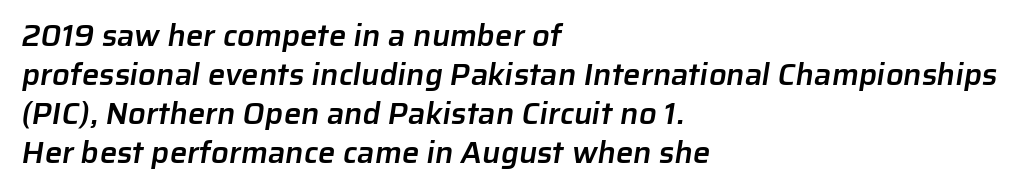
{"serif": "no", "bold": "semi", "weight": "semibold", "width": "normal", "stroke_contrast": "low", "x_height": "medium", "monospaced": "no", "underline": "no", "align": "left", "line_spacing": "normal", "line_spacing_ratio": 1.26, "letter_spacing": "normal", "letter_spacing_em": 0.0, "glyph_px": 31}
